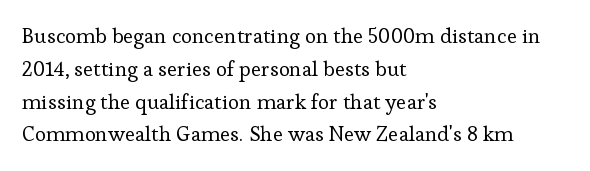
Upright lettering throughout. The rows are spaced the way most documents space them. These lines stack with their left ends in a neat column. The space beneath each line is pristine and unruled. This sample uses plain, unmodified letter spacing. Stem width sits at or under what a default text font uses.
